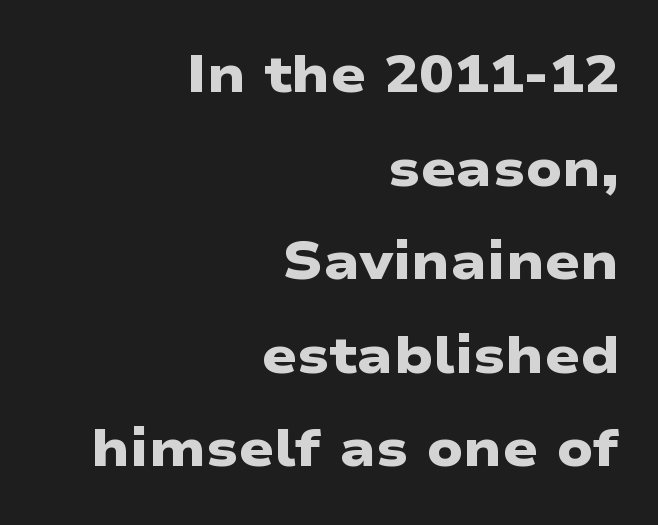
Q: Is the text bold? A: Yes.
Q: Is the typeface a serif or a sans-serif typeface? A: Sans-serif.
Q: Is the text underlined? A: No.
Q: How is the paragraph aligned? A: Right-aligned.
Q: Is the spacing between letters normal or unusually wide? A: Normal.
Q: Width (condensed, normal, or wide)? A: Wide.
Q: Stroke contrast? A: Low.
Q: x-height? A: Medium.
Q: Monospaced? A: No.
